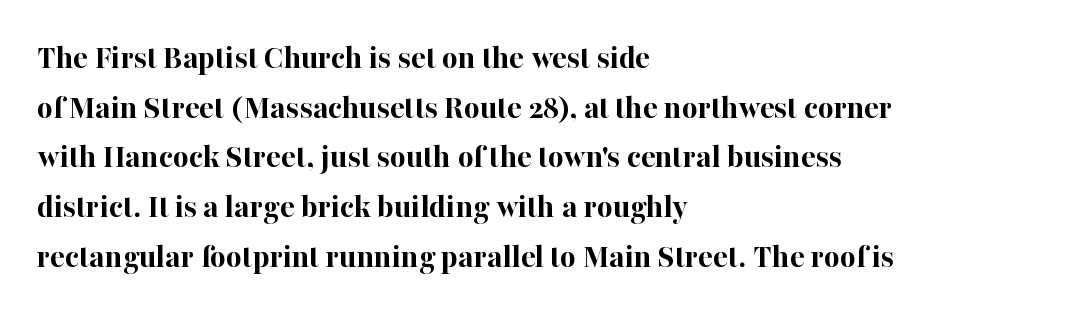
The image shows 34 px bold serif type, upright; set left-aligned, normal line spacing (1.46x), normal letter spacing, not underlined; high stroke contrast and a medium x-height.
